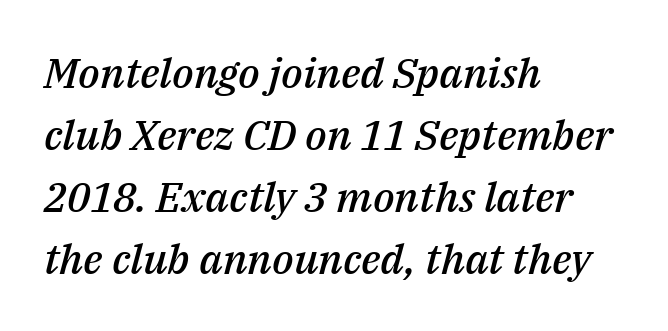
The image shows 42 px semibold type, italic (leaning right); set left-aligned, normal line spacing (1.48x), normal letter spacing, not underlined; medium stroke contrast and a medium x-height.
